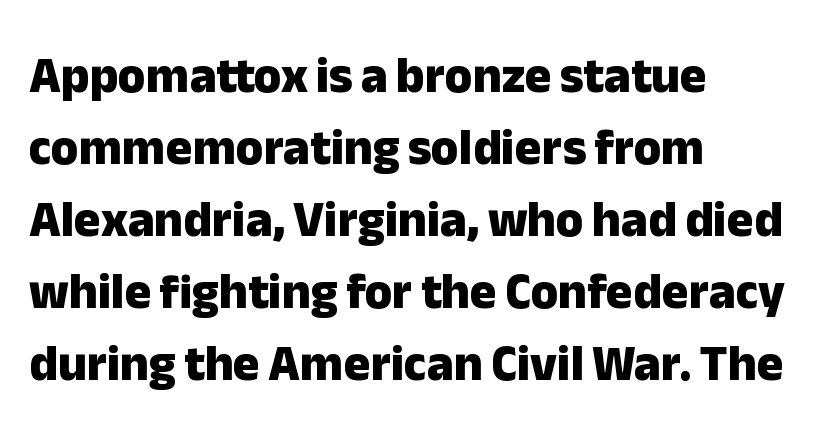
Vertically, the passage feels balanced, rows spaced as you'd expect. The letters advance in unequal steps, a hallmark of proportional type. There is no visible air inserted between adjacent glyphs. Quick note: underline off.
